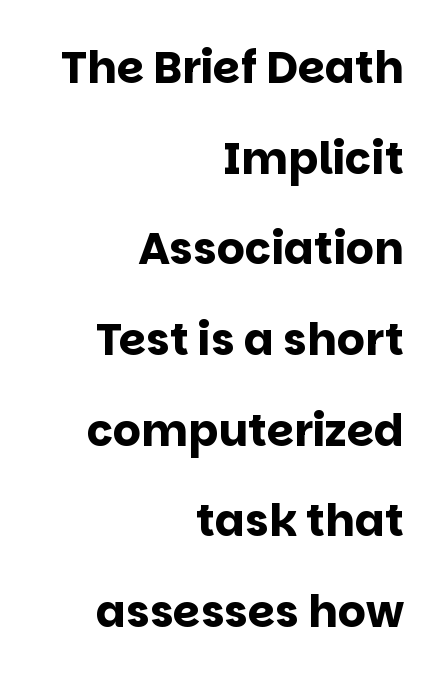
The image shows 44 px bold sans-serif type, upright; set right-aligned, loose line spacing (2.06x), normal letter spacing, not underlined; low stroke contrast and a large x-height.
